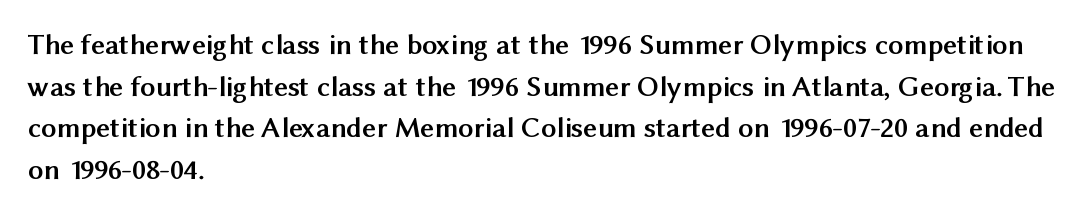
{"serif": "no", "italic": "no", "bold": "yes", "weight": "semibold", "width": "normal", "stroke_contrast": "medium", "x_height": "medium", "monospaced": "no", "underline": "no", "align": "left", "line_spacing": "normal", "line_spacing_ratio": 1.39, "letter_spacing": "normal", "letter_spacing_em": 0.0, "glyph_px": 30}
